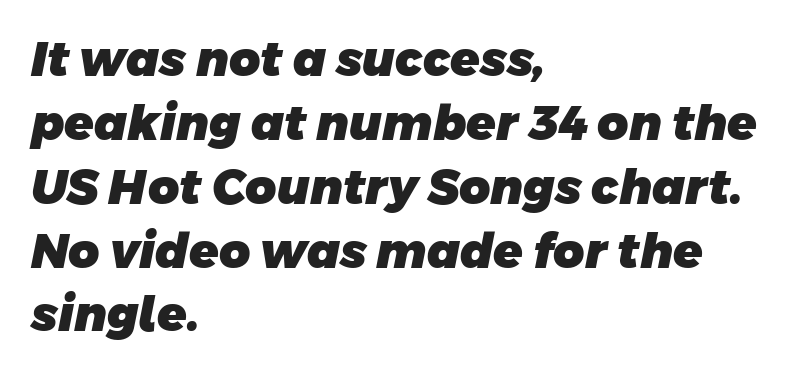
The image shows 48 px heavy sans-serif type; set left-aligned, normal line spacing (1.33x), normal letter spacing, not underlined; low stroke contrast and a large x-height.
